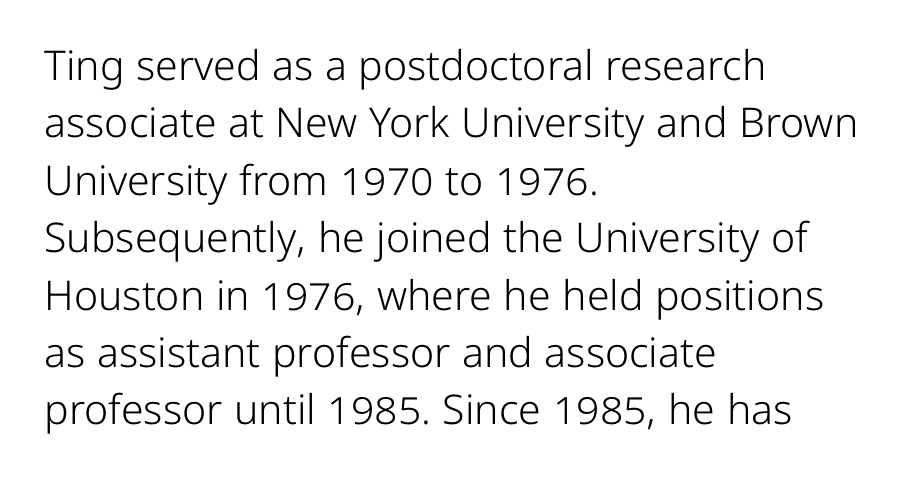
The letterforms sit at book weight or below. Inter-character spacing is left at the font's built-in metrics. This is the regular roman posture of the typeface. This is sans-serif lettering, the kind often seen on screens and signage. Descenders are the only things crossing below the line.
